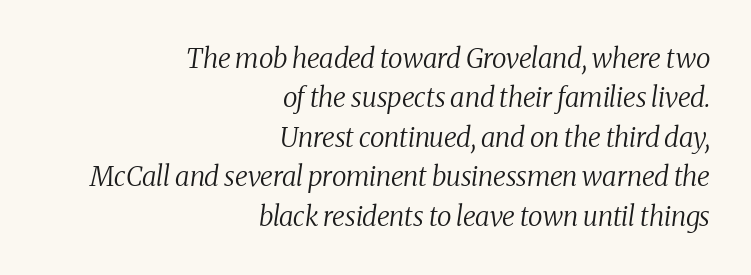
The ragged edge is on the left, which tells us the setting is flush right. Tracking here is standard; glyphs follow each other at the usual distance. Nobody drew a line under any word here. A quiet, ordinary-to-light weight characterises the typeface. Each new line begins a customary step beneath the previous one. When letters slant like this, we call the style italic.
